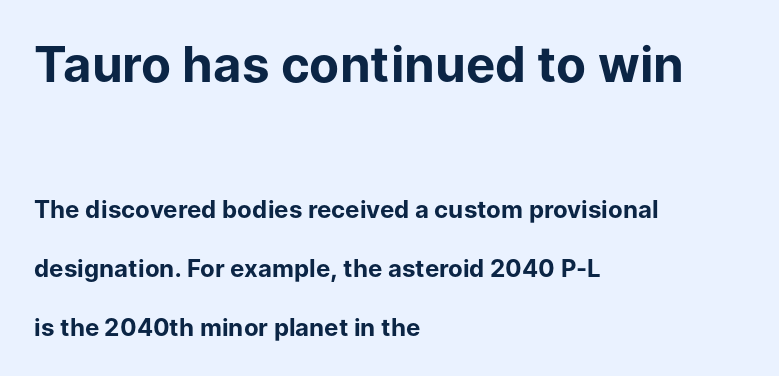
Q: Is the text bold? A: Yes.
Q: Is the text italic (slanted)? A: No, it is upright.
Q: Is the typeface a serif or a sans-serif typeface? A: Sans-serif.
Q: Is the text underlined? A: No.
Q: How is the paragraph aligned? A: Left-aligned.
Q: Is the spacing between letters normal or unusually wide? A: Normal.
Q: Is the spacing between lines tight, normal or loose? A: Loose.
Q: Which block of text is set in a larger size, the first (top) or the second (bottom)? A: The first (top) one.
Q: Width (condensed, normal, or wide)? A: Normal.
Q: Stroke contrast? A: Low.
Q: x-height? A: Medium.
Q: Monospaced? A: No.
